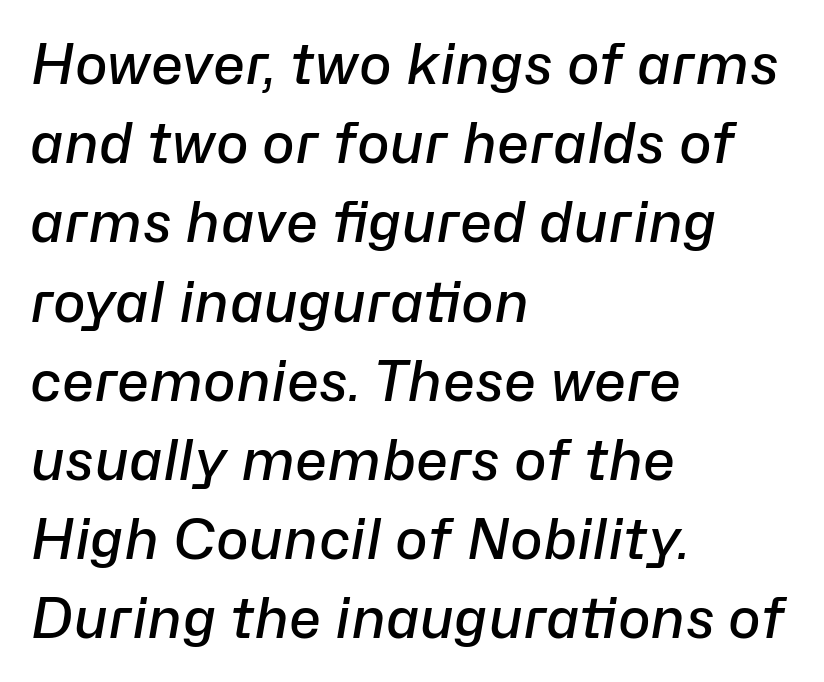
{"italic": "yes", "lean": "right", "slant_degrees": 10, "bold": "semi", "weight": "semibold", "width": "normal", "stroke_contrast": "low", "x_height": "medium", "monospaced": "no", "underline": "no", "align": "left", "line_spacing": "normal", "line_spacing_ratio": 1.44, "letter_spacing": "normal", "letter_spacing_em": 0.0, "glyph_px": 55}
